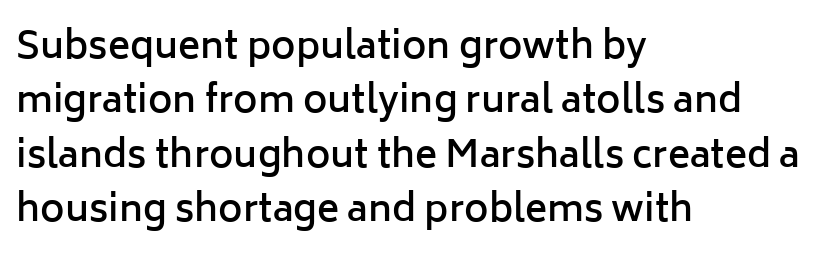
Q: Is the text bold? A: Semi-bold.
Q: Is the text italic (slanted)? A: No, it is upright.
Q: Is the typeface a serif or a sans-serif typeface? A: Sans-serif.
Q: Is the text underlined? A: No.
Q: How is the paragraph aligned? A: Left-aligned.
Q: Is the spacing between letters normal or unusually wide? A: Normal.
Q: Is the spacing between lines tight, normal or loose? A: Normal.
Q: Width (condensed, normal, or wide)? A: Normal.
Q: Stroke contrast? A: Low.
Q: x-height? A: Medium.
Q: Monospaced? A: No.
